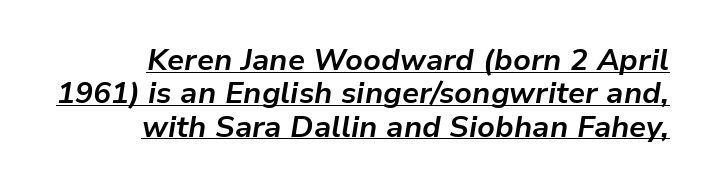
{"italic": "yes", "lean": "right", "slant_degrees": 9, "bold": "yes", "weight": "bold", "width": "normal", "stroke_contrast": "low", "x_height": "medium", "monospaced": "no", "underline": "yes", "align": "right", "line_spacing": "tight", "line_spacing_ratio": 1.11, "letter_spacing": "normal", "letter_spacing_em": 0.0, "glyph_px": 30}
